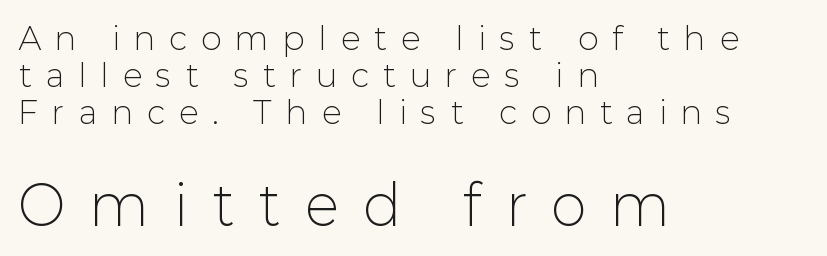
The image shows 54 px light sans-serif type, upright; set left-aligned, line spacing 1.19x, unusually wide letter spacing (+0.47 em), not underlined; the second (bottom) block is 1.74x larger; low stroke contrast and a medium x-height.
